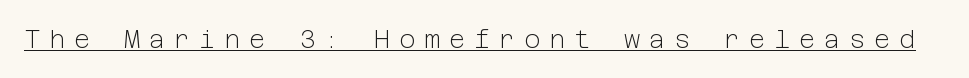
Honestly, the underline is the first thing you notice here. Tall strokes in this sample are plumb rather than angled. There is plenty of visible air inserted between adjacent glyphs. The typesetting does not lean heavy: it is not bold.
